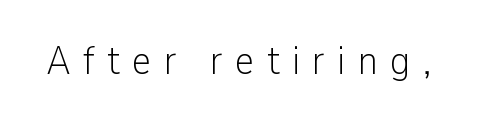
Quick note: underline off. This rendering widens character spacing well past its baseline value. A typesetter would mark this as roman, not italic. The rendering uses natural spacing where letterforms have individual widths. The characters display no serif detailing; their extremities are plain. Compared with a typical body face, this is equally light or lighter still.
